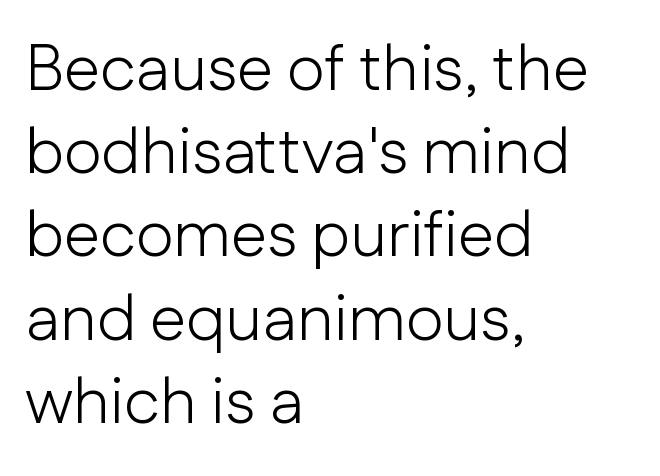
Horizontal alignment here is leftward, the default for most running prose. Is this a fixed-width face? No — the glyphs have proportional, varying widths. A quiet, ordinary-to-light weight characterises the typeface. It's the straight-up-and-down kind of type. The baseline area is clear. The horizontal fit of the characters is conventional and even.
